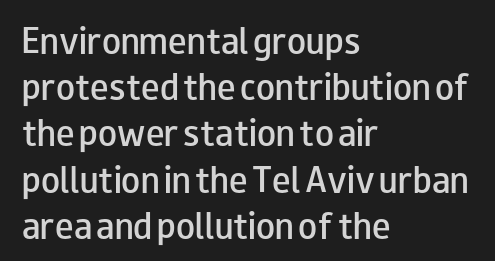
Q: Is the text bold? A: Semi-bold.
Q: Is the text italic (slanted)? A: No, it is upright.
Q: Is the typeface a serif or a sans-serif typeface? A: Sans-serif.
Q: Is the text underlined? A: No.
Q: How is the paragraph aligned? A: Left-aligned.
Q: Is the spacing between letters normal or unusually wide? A: Normal.
Q: Is the spacing between lines tight, normal or loose? A: Normal.
Q: Width (condensed, normal, or wide)? A: Wide.
Q: Stroke contrast? A: Low.
Q: x-height? A: Small.
Q: Monospaced? A: No.
